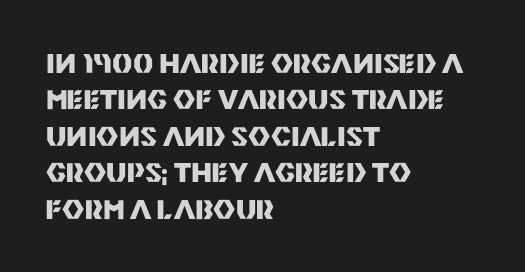
{"italic": "no", "bold": "yes", "underline": "no", "align": "left", "line_spacing": "normal", "line_spacing_ratio": 1.35, "letter_spacing": "normal", "letter_spacing_em": 0.0, "glyph_px": 27}
